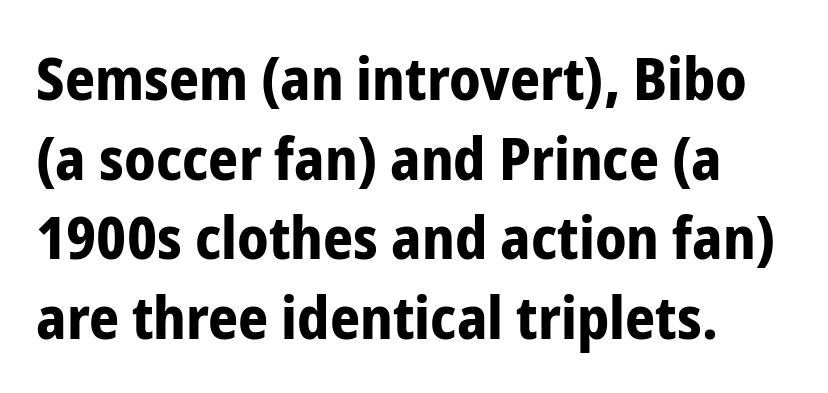
Stroke terminals: plain, sans-serif. This sample keeps an unexceptional amount of space between lines. The specimen omits any rule beneath the text block's lines. Look at the tracking — it's just the regular setting, nothing added. You can tell it's not italic because the verticals are truly vertical.
